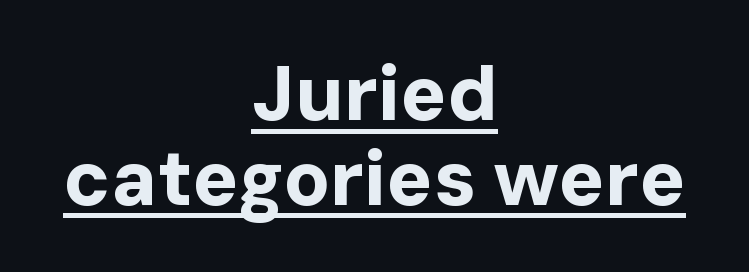
Q: Is the text bold? A: Yes.
Q: Is the text italic (slanted)? A: No, it is upright.
Q: Is the typeface a serif or a sans-serif typeface? A: Sans-serif.
Q: Is the text underlined? A: Yes.
Q: How is the paragraph aligned? A: Centered.
Q: Is the spacing between letters normal or unusually wide? A: Normal.
Q: Is the spacing between lines tight, normal or loose? A: Tight.
Q: Width (condensed, normal, or wide)? A: Normal.
Q: Stroke contrast? A: Low.
Q: x-height? A: Medium.
Q: Monospaced? A: No.
